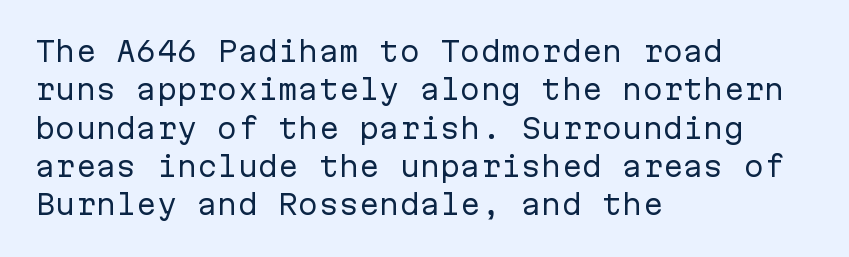
The image shows 27 px text type, upright; set left-aligned, normal line spacing (1.42x), normal letter spacing, not underlined.
